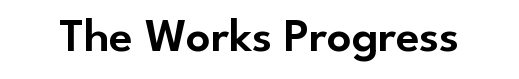
The image shows 48 px sans-serif type, upright; set normal letter spacing, not underlined; low stroke contrast and a small x-height.
